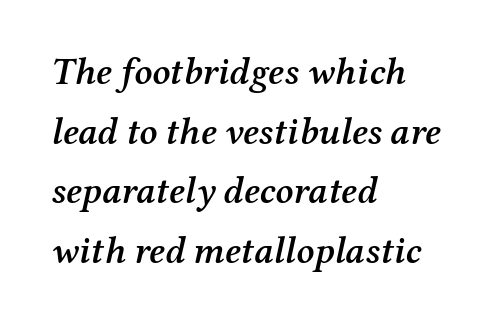
{"serif": "yes", "italic": "yes", "lean": "right", "slant_degrees": 12, "bold": "semi", "weight": "semibold", "width": "normal", "stroke_contrast": "medium", "x_height": "medium", "monospaced": "no", "underline": "no", "align": "left", "line_spacing": "normal", "line_spacing_ratio": 1.57, "letter_spacing": "normal", "letter_spacing_em": 0.0, "glyph_px": 38}
